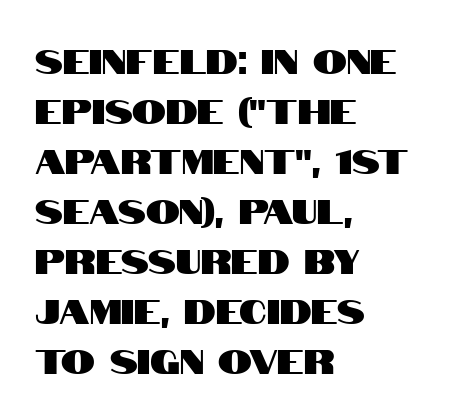
{"serif": "no", "italic": "no", "width": "condensed", "stroke_contrast": "high", "x_height": "large", "monospaced": "no", "underline": "no", "align": "left", "line_spacing": "normal", "line_spacing_ratio": 1.47, "letter_spacing": "normal", "letter_spacing_em": 0.0, "glyph_px": 34}
